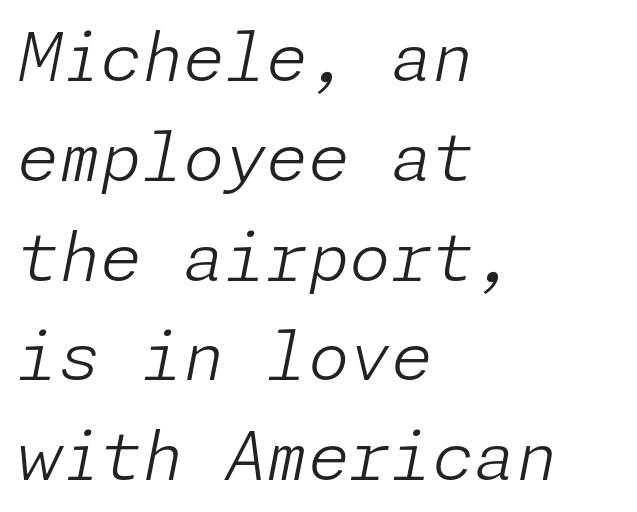
The words here are not underlined. This reads as an unemphasized weight, regular at the heaviest. Notice how descenders clear the ascenders below comfortably — that's standard leading. These lines were composed using italics. The passage is arranged the way most books set body copy — flush left.
